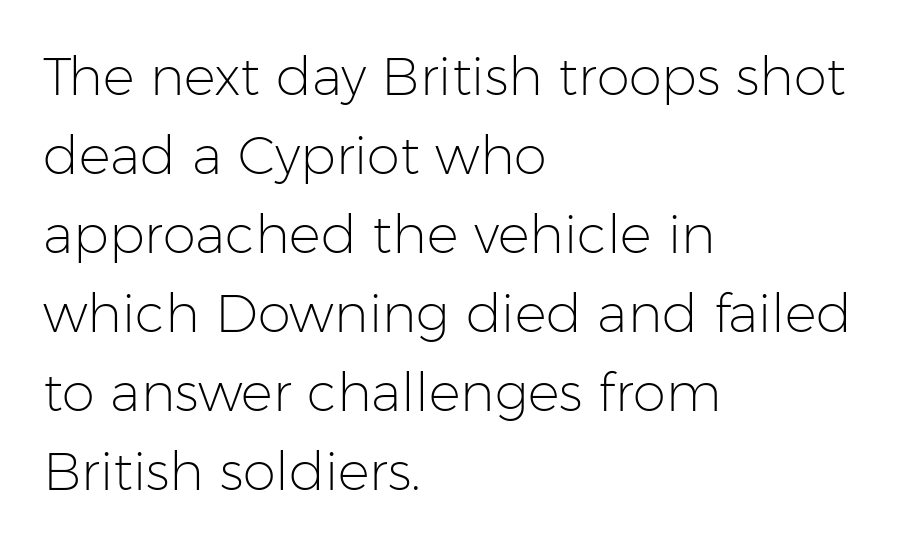
{"serif": "no", "italic": "no", "bold": "no", "weight": "light", "width": "normal", "stroke_contrast": "low", "x_height": "medium", "monospaced": "no", "underline": "no", "align": "left", "line_spacing": "normal", "line_spacing_ratio": 1.49, "letter_spacing": "normal", "letter_spacing_em": 0.0, "glyph_px": 53}
